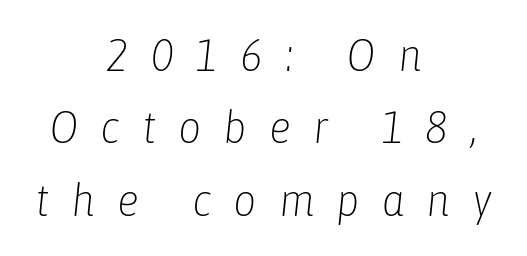
Words appear elongated and porous because spacing is wide. The passage shown is not underscored anywhere. Caption: multi-line text, centered on the measure. Rows of type keep a routine distance in the vertical direction. Looking at the ascenders, they clearly lean. The letterforms sit at book weight or below.
